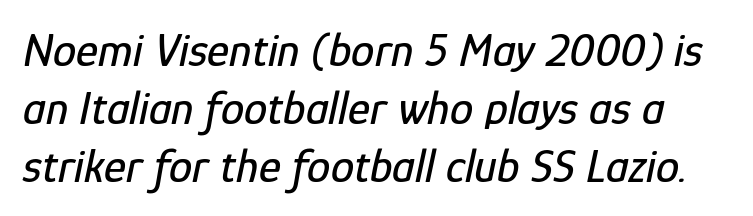
{"italic": "yes", "lean": "right", "slant_degrees": 12, "width": "condensed", "stroke_contrast": "low", "x_height": "medium", "monospaced": "no", "underline": "no", "line_spacing_ratio": 1.23, "letter_spacing": "normal", "letter_spacing_em": 0.0, "glyph_px": 47}
